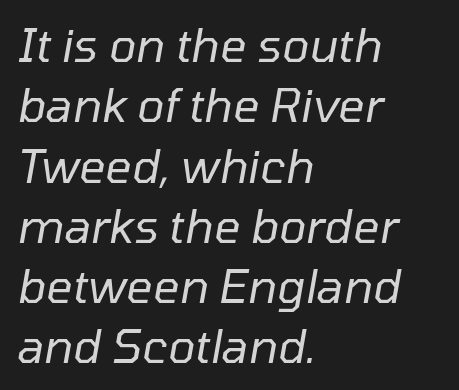
Q: Is the text bold? A: No.
Q: Is the text italic (slanted)? A: Yes, it leans right by about 10 degrees.
Q: Is the text underlined? A: No.
Q: How is the paragraph aligned? A: Left-aligned.
Q: Is the spacing between letters normal or unusually wide? A: Normal.
Q: Is the spacing between lines tight, normal or loose? A: Normal.
Q: Width (condensed, normal, or wide)? A: Normal.
Q: Stroke contrast? A: Low.
Q: x-height? A: Medium.
Q: Monospaced? A: No.
